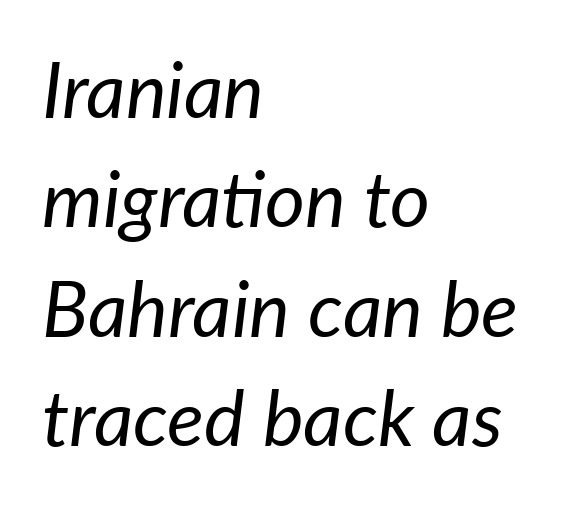
The space beneath each line is pristine and unruled. Leftover space on each line is placed entirely after the last word. The letterforms sit shoulder to shoulder at normal distance. The vertical gap from one line to the next is medium. Do the characters align in a grid? No, the font is proportional. Is the type slanted? Yes — the strokes lean at a clear angle.
